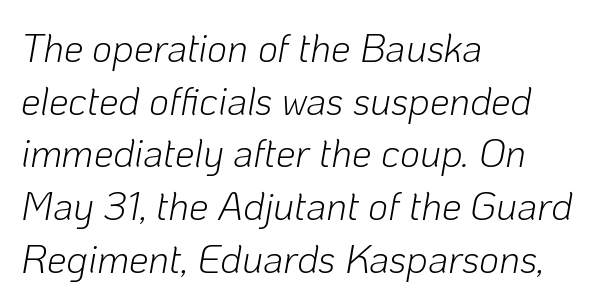
{"italic": "yes", "lean": "right", "slant_degrees": 10, "bold": "no", "weight": "light", "width": "normal", "stroke_contrast": "low", "x_height": "medium", "monospaced": "no", "underline": "no", "align": "left", "line_spacing": "normal", "line_spacing_ratio": 1.35, "letter_spacing": "normal", "letter_spacing_em": 0.0, "glyph_px": 39}
